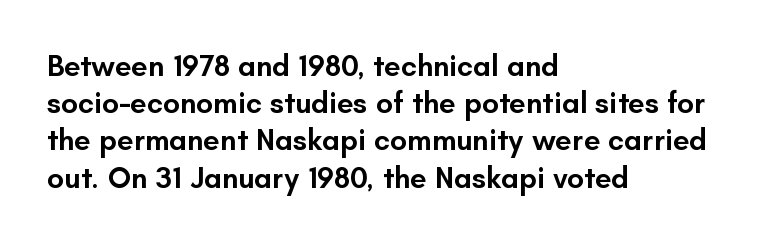
Q: Is the text bold? A: Semi-bold.
Q: Is the text italic (slanted)? A: No, it is upright.
Q: Is the typeface a serif or a sans-serif typeface? A: Sans-serif.
Q: Is the text underlined? A: No.
Q: How is the paragraph aligned? A: Left-aligned.
Q: Is the spacing between letters normal or unusually wide? A: Normal.
Q: Width (condensed, normal, or wide)? A: Normal.
Q: Stroke contrast? A: Low.
Q: x-height? A: Small.
Q: Monospaced? A: No.
